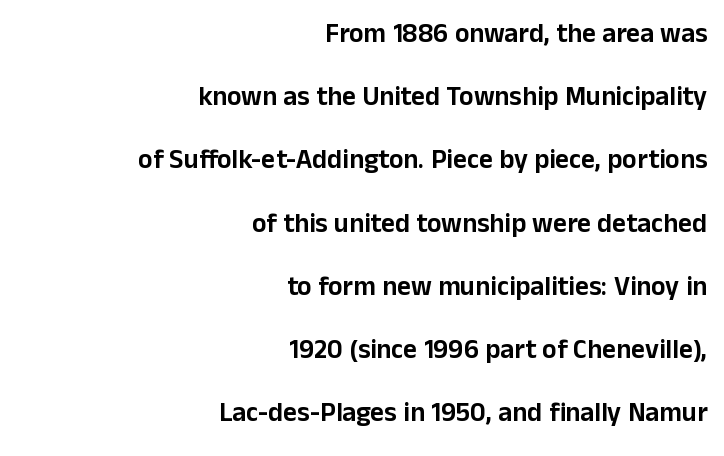
{"italic": "no", "underline": "no", "align": "right", "line_spacing": "loose", "line_spacing_ratio": 2.34, "letter_spacing": "normal", "letter_spacing_em": 0.0, "glyph_px": 27}
